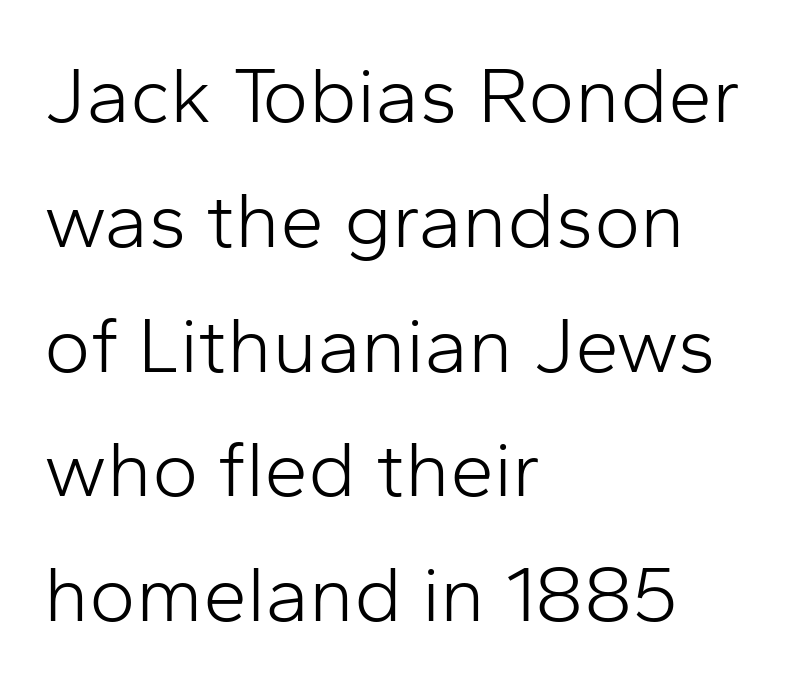
{"serif": "no", "italic": "no", "bold": "no", "weight": "light", "width": "normal", "stroke_contrast": "low", "x_height": "medium", "monospaced": "no", "underline": "no", "align": "left", "line_spacing": "normal", "line_spacing_ratio": 1.58, "letter_spacing": "normal", "letter_spacing_em": 0.0, "glyph_px": 79}
